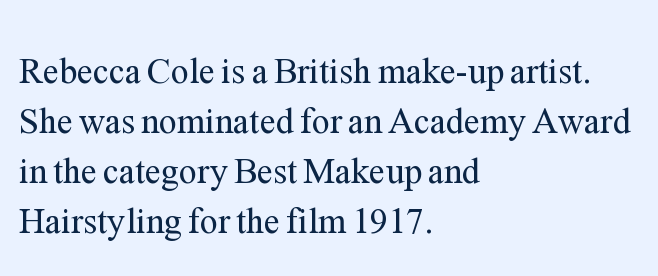
{"serif": "yes", "italic": "no", "bold": "no", "weight": "regular", "width": "normal", "stroke_contrast": "medium", "x_height": "medium", "monospaced": "no", "underline": "no", "align": "left", "line_spacing": "normal", "line_spacing_ratio": 1.39, "letter_spacing": "normal", "letter_spacing_em": 0.0, "glyph_px": 36}
